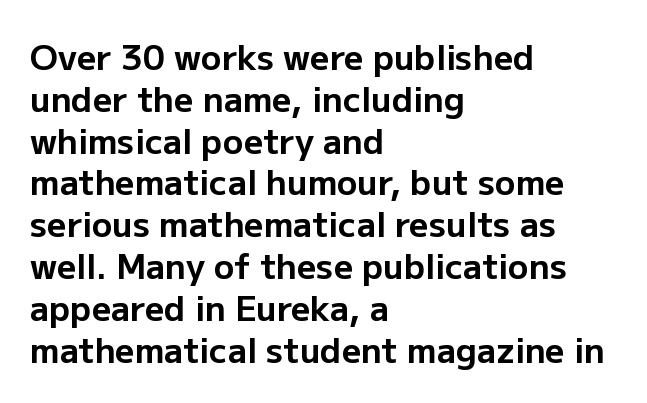
{"serif": "no", "italic": "no", "bold": "yes", "weight": "bold", "width": "normal", "stroke_contrast": "low", "x_height": "medium", "monospaced": "no", "underline": "no", "align": "left", "line_spacing_ratio": 1.23, "letter_spacing": "normal", "letter_spacing_em": 0.0, "glyph_px": 34}
